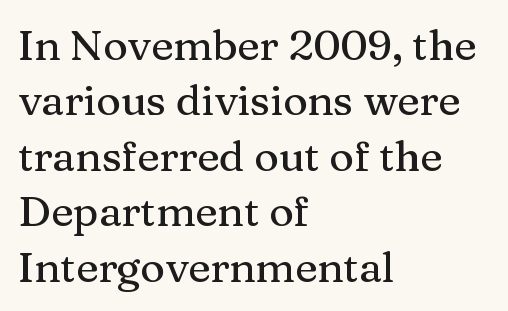
The image shows 42 px serif type, upright; set left-aligned, normal line spacing (1.32x), normal letter spacing, not underlined; medium stroke contrast and a medium x-height.
